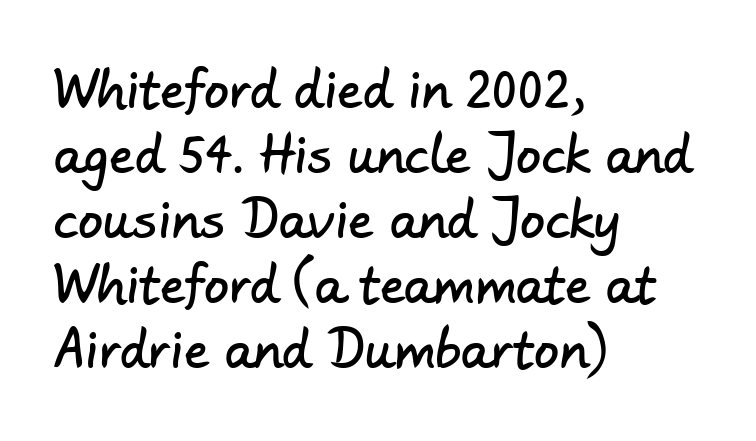
Q: Is the typeface a serif or a sans-serif typeface? A: Sans-serif.
Q: Is the text underlined? A: No.
Q: How is the paragraph aligned? A: Left-aligned.
Q: Is the spacing between letters normal or unusually wide? A: Normal.
Q: Is the spacing between lines tight, normal or loose? A: Normal.
Q: Width (condensed, normal, or wide)? A: Normal.
Q: Stroke contrast? A: Low.
Q: x-height? A: Small.
Q: Monospaced? A: No.
